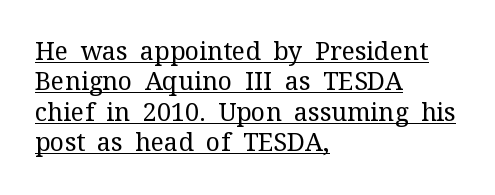
One-word summary of the alignment: left. The weight would be labelled regular, book, light, or lighter still. Decoration check: the copy is underlined. You could call the tracking neutral — neither tight nor loose. These lines were composed using upright roman letters.
